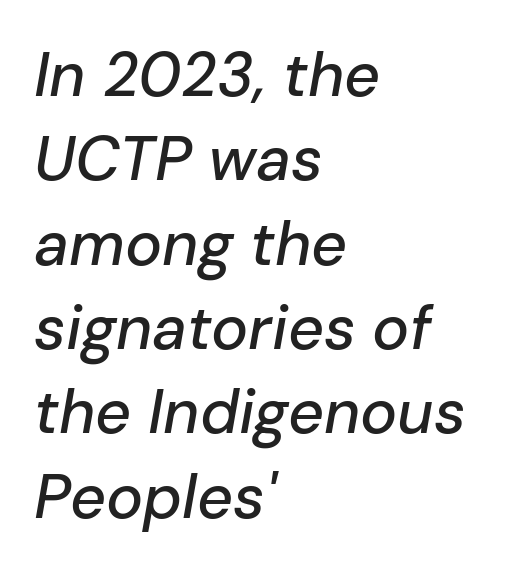
{"italic": "yes", "lean": "right", "slant_degrees": 10, "width": "normal", "stroke_contrast": "low", "x_height": "medium", "monospaced": "no", "underline": "no", "align": "left", "line_spacing": "normal", "line_spacing_ratio": 1.36, "letter_spacing": "normal", "letter_spacing_em": 0.0, "glyph_px": 62}
